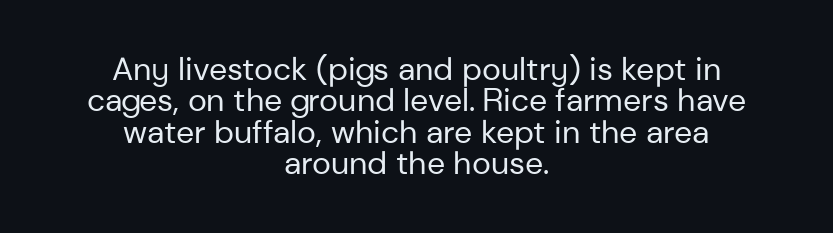
Q: Is the text bold? A: No.
Q: Is the text italic (slanted)? A: No, it is upright.
Q: Is the typeface a serif or a sans-serif typeface? A: Sans-serif.
Q: Is the text underlined? A: No.
Q: How is the paragraph aligned? A: Centered.
Q: Is the spacing between letters normal or unusually wide? A: Normal.
Q: Is the spacing between lines tight, normal or loose? A: Tight.
Q: Width (condensed, normal, or wide)? A: Normal.
Q: Stroke contrast? A: Low.
Q: x-height? A: Medium.
Q: Monospaced? A: No.
